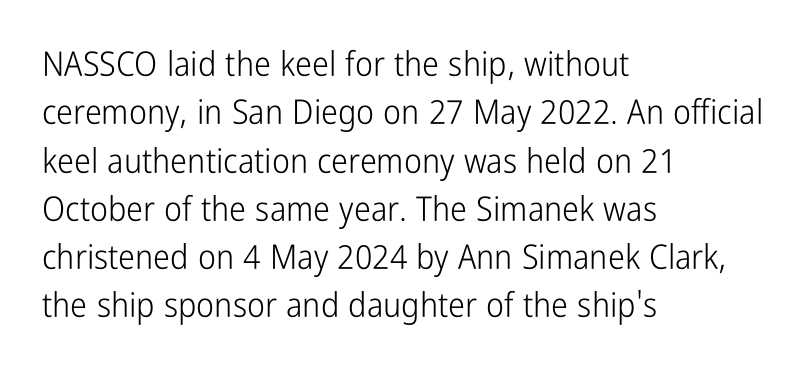
The paragraph shown leans on its left margin. Regarding serifs, this sample does without them. Honestly, the row spacing looks completely unremarkable. Honestly, the letter spacing is just normal — you wouldn't notice it. The letters advance in unequal steps, a hallmark of proportional type.
